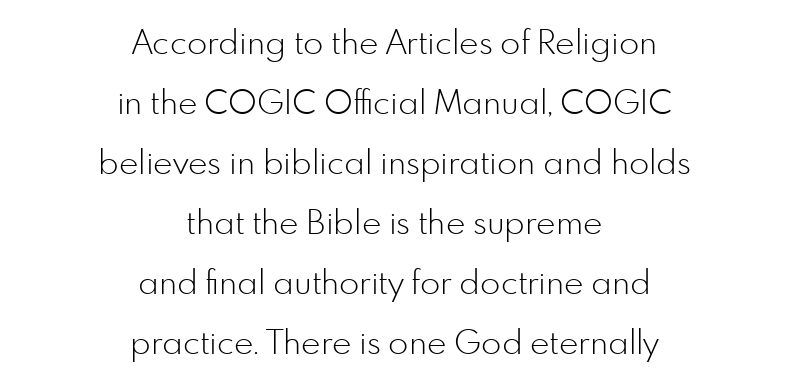
Q: Is the text bold? A: No.
Q: Is the text italic (slanted)? A: No, it is upright.
Q: Is the typeface a serif or a sans-serif typeface? A: Sans-serif.
Q: Is the text underlined? A: No.
Q: How is the paragraph aligned? A: Centered.
Q: Is the spacing between letters normal or unusually wide? A: Normal.
Q: Width (condensed, normal, or wide)? A: Normal.
Q: Stroke contrast? A: Low.
Q: x-height? A: Small.
Q: Monospaced? A: No.
